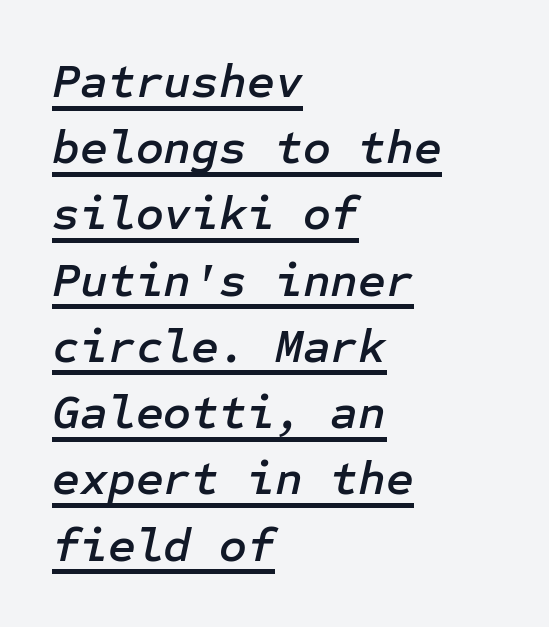
The image shows 48 px text type, italic (leaning right); set left-aligned, normal line spacing (1.38x), normal letter spacing, underlined; low stroke contrast and a medium x-height.
